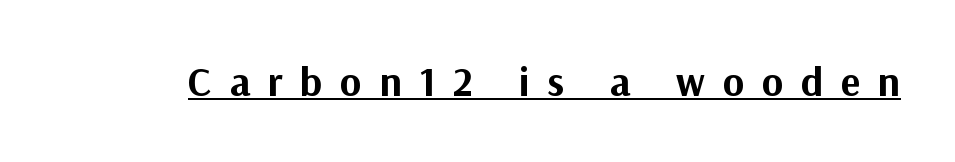
The face used here is a sans, in the tradition of grotesques and geometrics. Italic: no, the glyphs are upright roman. Loose tracking; the words dissolve into strings of separated letters. The strokes are fattened all the way to bold.
